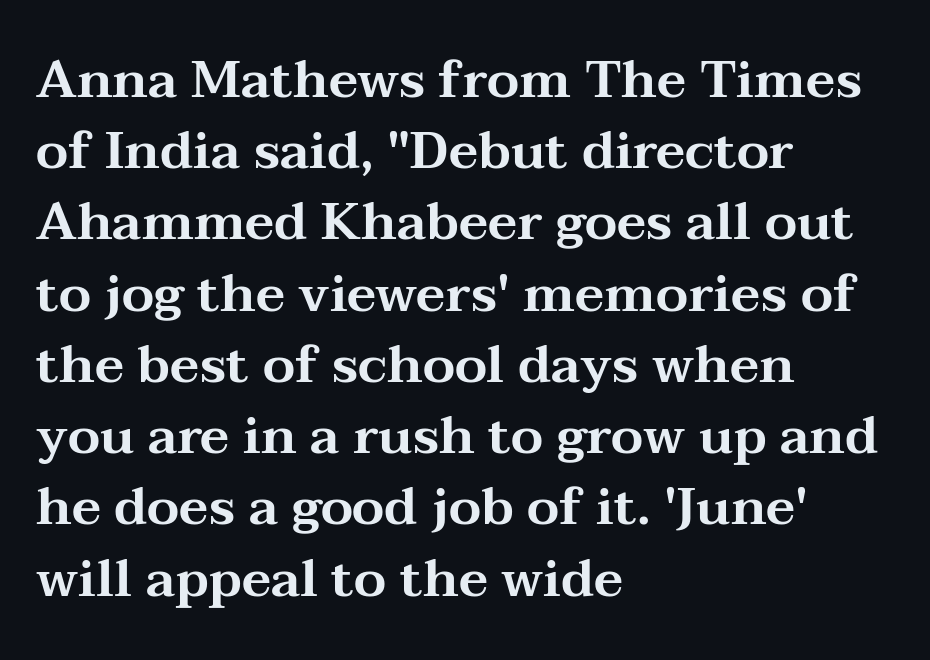
Q: Is the text italic (slanted)? A: No, it is upright.
Q: Is the typeface a serif or a sans-serif typeface? A: Serif.
Q: Is the text underlined? A: No.
Q: How is the paragraph aligned? A: Left-aligned.
Q: Is the spacing between letters normal or unusually wide? A: Normal.
Q: Is the spacing between lines tight, normal or loose? A: Normal.
Q: Width (condensed, normal, or wide)? A: Wide.
Q: Stroke contrast? A: Medium.
Q: x-height? A: Medium.
Q: Monospaced? A: No.
